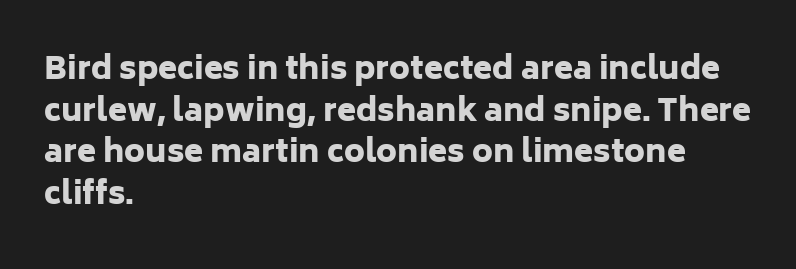
The face used here is a sans, in the tradition of grotesques and geometrics. Note the varied advance widths — an 'i' is clearly narrower than an 'm'. The tracking reads as untouched default to a designer's eye. Leading: standard. Typeset ragged right — the left edge is the straight one.
